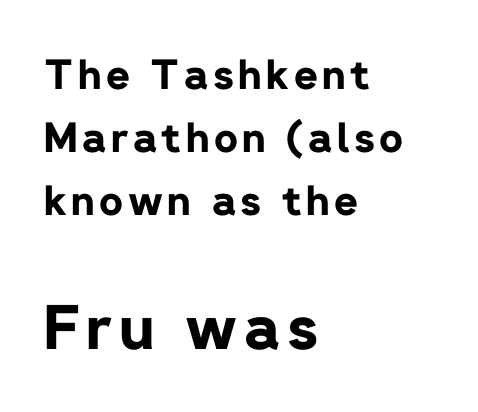
The image shows 61 px bold sans-serif type, upright; set left-aligned, normal line spacing (1.54x), not underlined; the second (bottom) block is 1.49x larger; low stroke contrast and a medium x-height.
